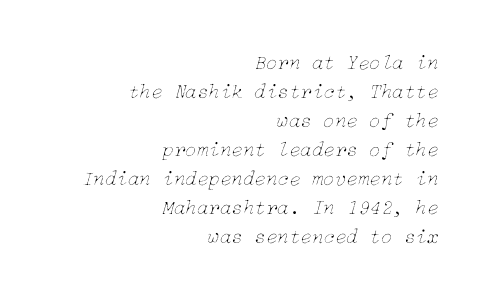
Q: Is the text bold? A: No.
Q: Is the text italic (slanted)? A: Yes, it leans right by about 15 degrees.
Q: Is the text underlined? A: No.
Q: How is the paragraph aligned? A: Right-aligned.
Q: Is the spacing between letters normal or unusually wide? A: Normal.
Q: Is the spacing between lines tight, normal or loose? A: Normal.
